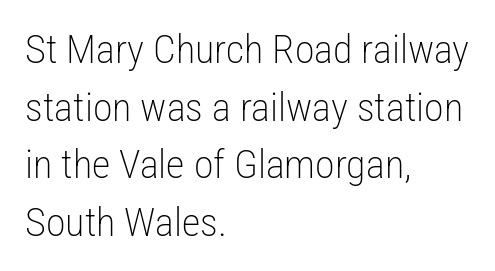
Q: Is the text bold? A: No.
Q: Is the text italic (slanted)? A: No, it is upright.
Q: Is the typeface a serif or a sans-serif typeface? A: Sans-serif.
Q: Is the text underlined? A: No.
Q: How is the paragraph aligned? A: Left-aligned.
Q: Is the spacing between letters normal or unusually wide? A: Normal.
Q: Is the spacing between lines tight, normal or loose? A: Normal.
Q: Width (condensed, normal, or wide)? A: Condensed.
Q: Stroke contrast? A: Low.
Q: x-height? A: Medium.
Q: Monospaced? A: No.
